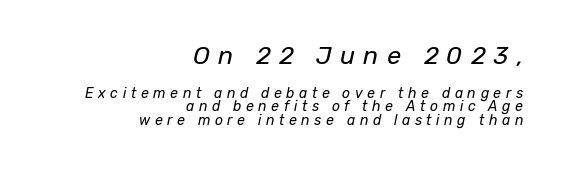
The image shows 25 px text type, italic (leaning right); set right-aligned, tight line spacing (0.96x), unusually wide letter spacing (+0.33 em), not underlined; the first (top) block is 1.79x larger.
